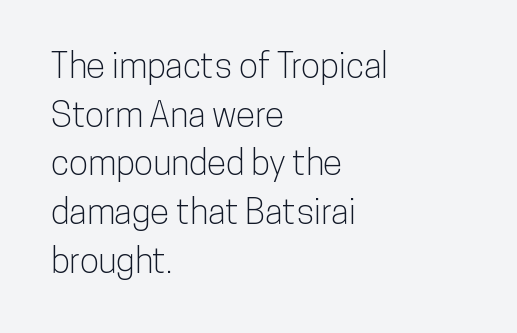
{"serif": "no", "italic": "no", "width": "condensed", "stroke_contrast": "low", "x_height": "medium", "monospaced": "no", "underline": "no", "align": "left", "line_spacing": "normal", "line_spacing_ratio": 1.39, "letter_spacing": "normal", "letter_spacing_em": 0.0, "glyph_px": 35}
